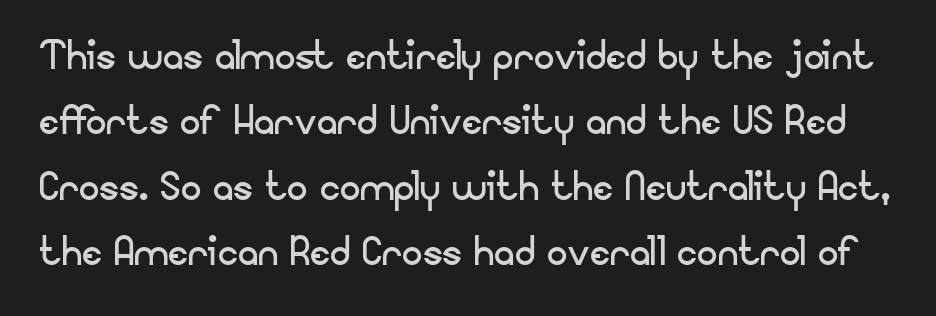
Default kerning and tracking; the words read as compact shapes. Is the stroke heavy? The answer is a plain regular-or-lighter. I'd call this a sans setting — the letters go barefoot. You could not count columns in this text — the font is proportionally spaced.
